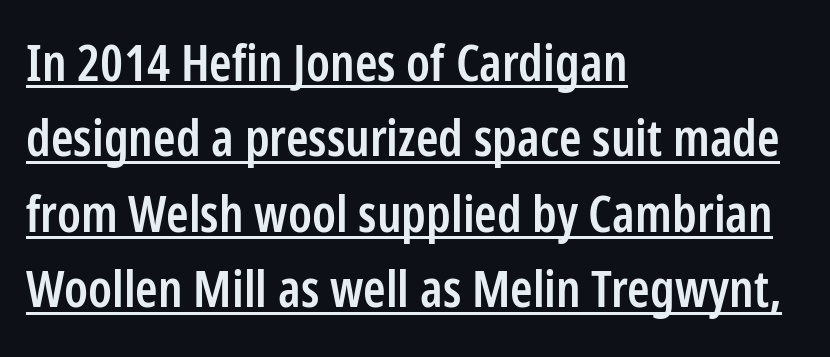
The image shows 51 px semibold, condensed sans-serif type, upright; set left-aligned, normal line spacing (1.48x), normal letter spacing, underlined; low stroke contrast and a medium x-height.
